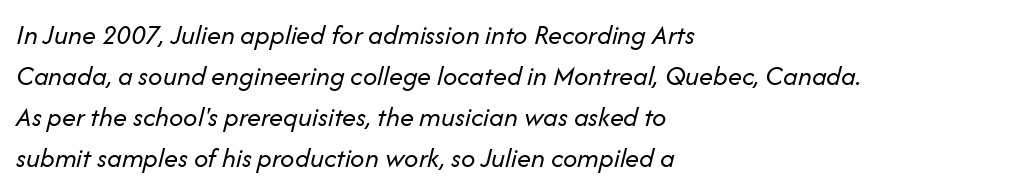
{"italic": "yes", "lean": "right", "slant_degrees": 14, "bold": "no", "weight": "regular", "width": "normal", "stroke_contrast": "low", "x_height": "medium", "monospaced": "no", "underline": "no", "align": "left", "line_spacing": "normal", "line_spacing_ratio": 1.47, "letter_spacing": "normal", "letter_spacing_em": 0.0, "glyph_px": 28}
